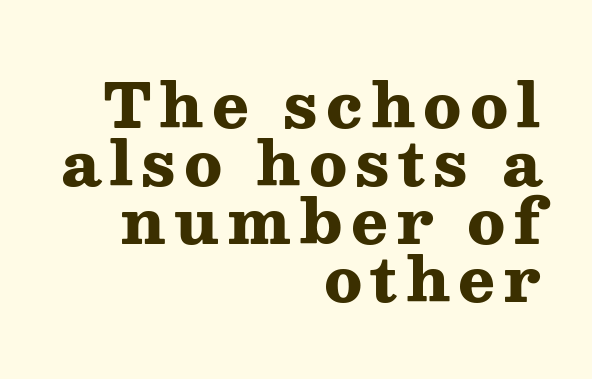
Q: Is the text bold? A: Yes.
Q: Is the text italic (slanted)? A: No, it is upright.
Q: Is the typeface a serif or a sans-serif typeface? A: Serif.
Q: Is the text underlined? A: No.
Q: How is the paragraph aligned? A: Right-aligned.
Q: Is the spacing between lines tight, normal or loose? A: Tight.
Q: Width (condensed, normal, or wide)? A: Wide.
Q: Stroke contrast? A: Medium.
Q: x-height? A: Medium.
Q: Monospaced? A: No.
